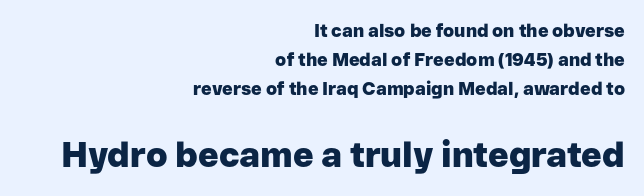
This sample is right-justified, so line beginnings fall wherever the words allow. Horizontal bands of white between lines are of average thickness. Small over large — that's the arrangement of the two blocks here. The typography opts for an upright posture over an oblique one. Each letter keeps its own natural width here, so spacing adapts to shape. Emphasis by weight is at full strength: bold.
